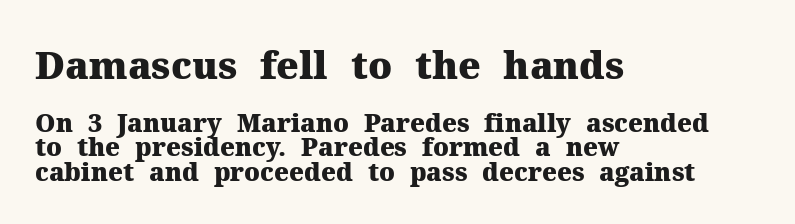
Look at the tracking — it's just the regular setting, nothing added. Do the characters align in a grid? No, the font is proportional. Style check: upright. Check where the strokes stop: tiny serifs finish them off.
